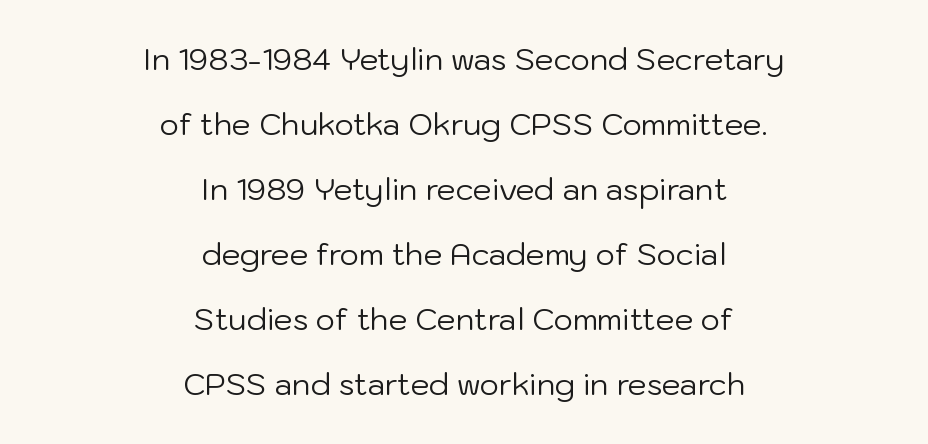
The image shows 30 px regular-weight sans-serif type, upright; set centered, loose line spacing (2.17x), normal letter spacing, not underlined; low stroke contrast and a medium x-height.
